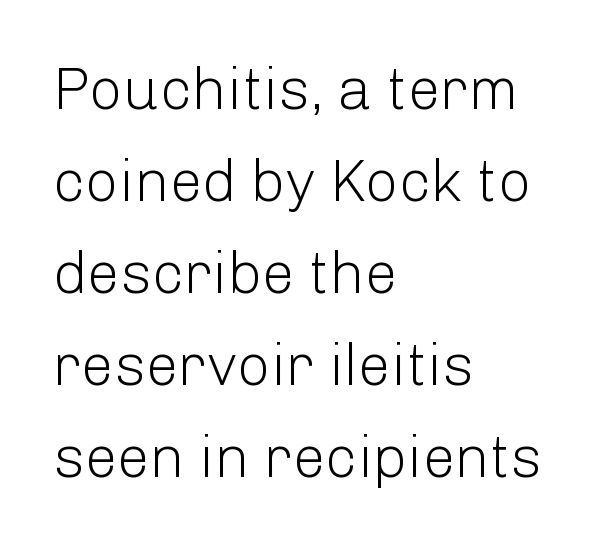
There is no visible air inserted between adjacent glyphs. The letters advance in unequal steps, a hallmark of proportional type. Is there much room between lines? A standard amount, neither cramped nor airy. Vertical strokes here are truly vertical. The zone under the glyphs is completely vacant.
